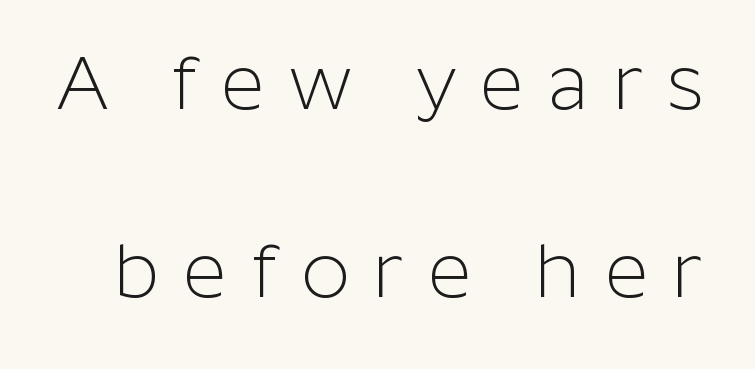
The image shows 76 px light sans-serif type, upright; set loose line spacing (2.48x), unusually wide letter spacing (+0.31 em), not underlined; low stroke contrast and a medium x-height.
